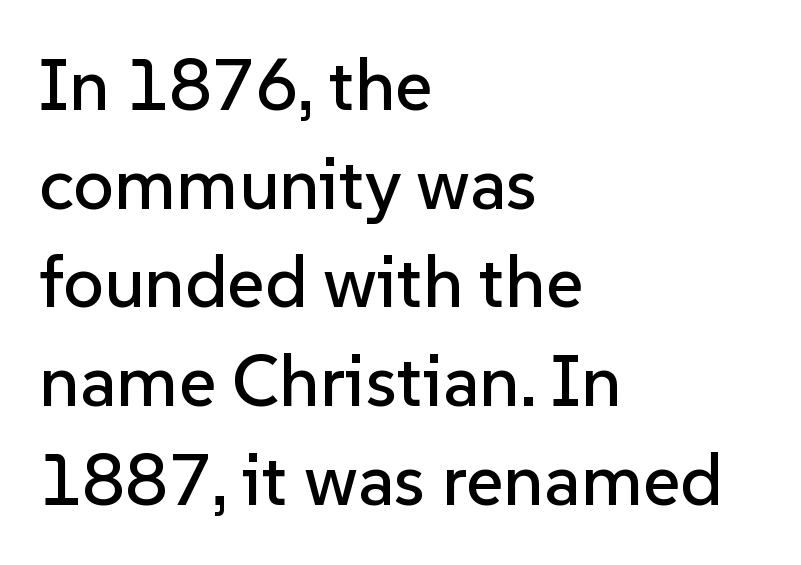
Q: Is the text italic (slanted)? A: No, it is upright.
Q: Is the typeface a serif or a sans-serif typeface? A: Sans-serif.
Q: Is the text underlined? A: No.
Q: How is the paragraph aligned? A: Left-aligned.
Q: Is the spacing between letters normal or unusually wide? A: Normal.
Q: Is the spacing between lines tight, normal or loose? A: Normal.
Q: Width (condensed, normal, or wide)? A: Normal.
Q: Stroke contrast? A: Low.
Q: x-height? A: Medium.
Q: Monospaced? A: No.
